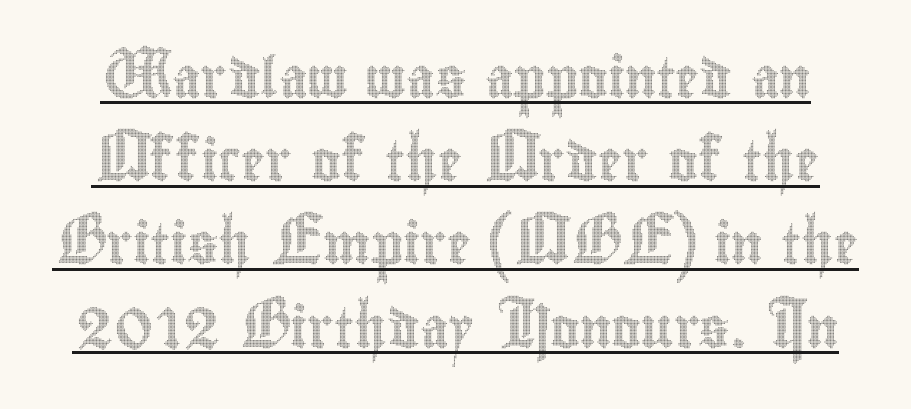
{"italic": "no", "width": "condensed", "x_height": "small", "monospaced": "no", "underline": "yes", "line_spacing": "loose", "line_spacing_ratio": 2.08, "letter_spacing": "normal", "letter_spacing_em": 0.0, "glyph_px": 40}
